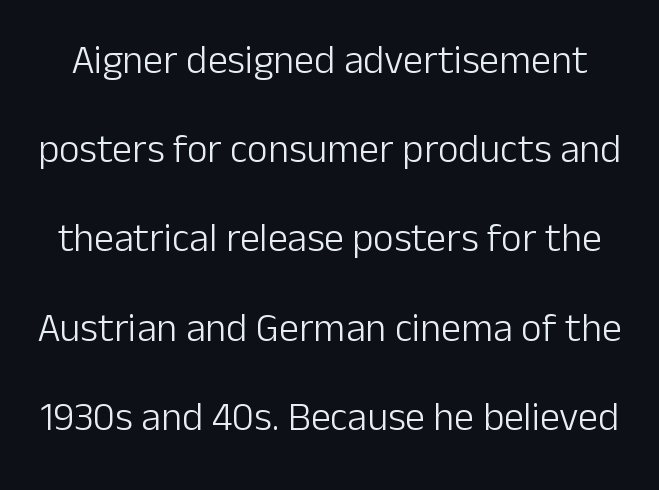
{"serif": "no", "italic": "no", "bold": "no", "weight": "light", "width": "normal", "stroke_contrast": "low", "x_height": "medium", "monospaced": "no", "underline": "no", "line_spacing": "loose", "line_spacing_ratio": 2.23, "letter_spacing": "normal", "letter_spacing_em": 0.0, "glyph_px": 40}
